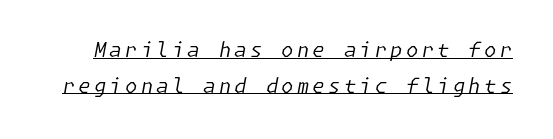
The image shows 20 px text type, italic (leaning right); set line spacing 1.78x, underlined.
